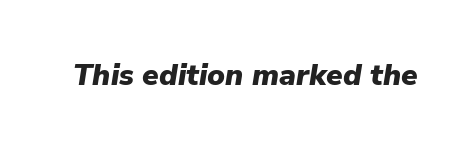
The image shows 30 px heavy type, italic (leaning right); set normal letter spacing, not underlined; low stroke contrast and a medium x-height.
